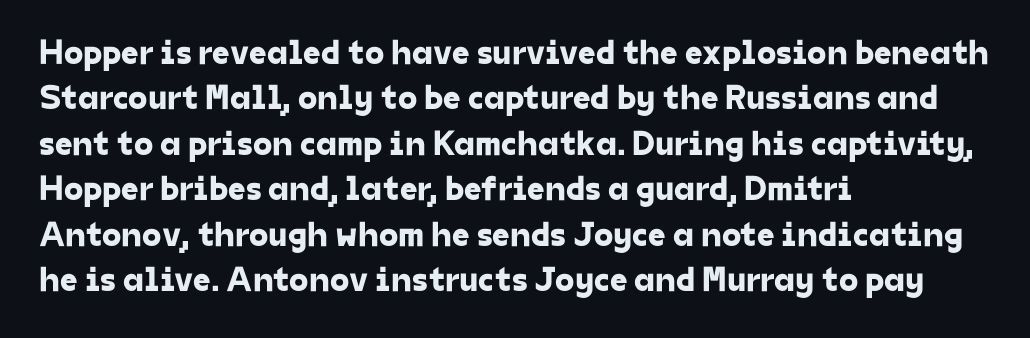
The image shows 35 px sans-serif type; set left-aligned, normal line spacing (1.3x), normal letter spacing, not underlined; low stroke contrast and a medium x-height.
